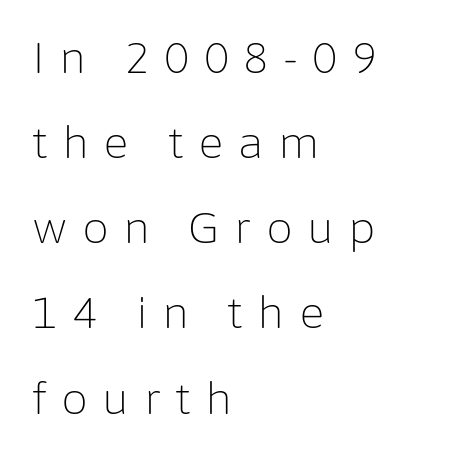
Just letters on the line, the space beneath them empty. The compositor pushed each line to the left boundary. Nope, no serifs anywhere on these letters. The lettering holds an erect, upright posture throughout. The weight would be labelled regular, book, light, or lighter still. This sample has the flowing, uneven cadence of proportional lettering.
